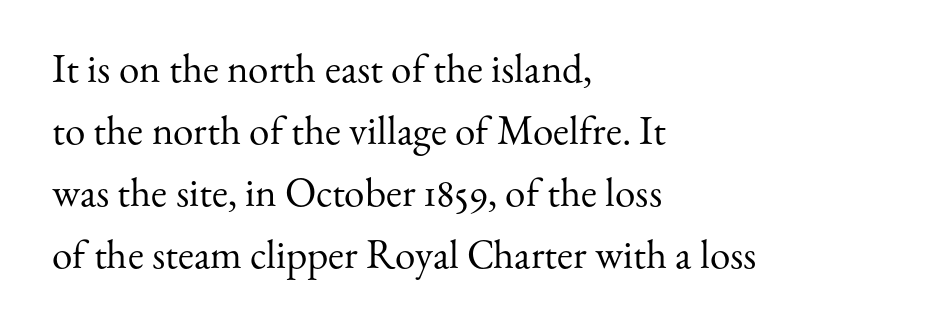
The image shows 41 px regular-weight serif type, upright; set left-aligned, normal line spacing (1.51x), normal letter spacing, not underlined; medium stroke contrast and a small x-height.
